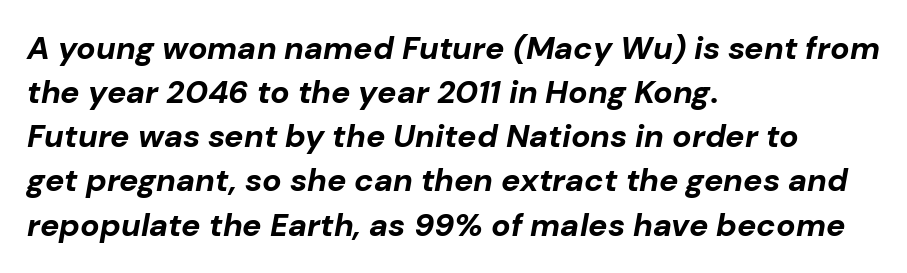
I'd describe the lettering as bold — thick and assertive. Nobody touched the tracking dial on this one. Left-aligned paragraph, ragged on the right. These lines were composed using italics. A typesetter would call this proportional, since set widths differ per character. Horizontal bands of white between lines are of average thickness.
